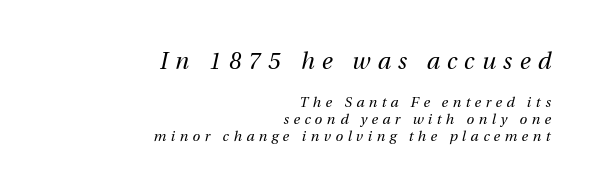
{"italic": "yes", "lean": "right", "slant_degrees": 12, "bold": "no", "underline": "no", "align": "right", "line_spacing_ratio": 1.2, "letter_spacing": "wide", "letter_spacing_em": 0.32, "larger_block": "first", "size_ratio": 1.64, "glyph_px": 23}
